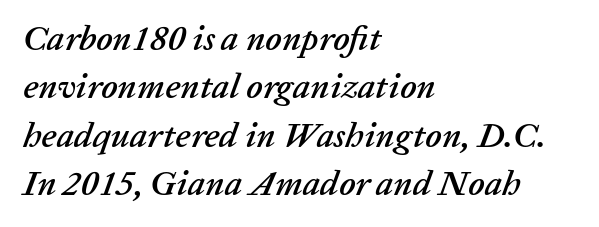
{"italic": "yes", "lean": "right", "slant_degrees": 20, "width": "normal", "stroke_contrast": "low", "x_height": "medium", "monospaced": "no", "underline": "no", "align": "left", "line_spacing": "normal", "line_spacing_ratio": 1.38, "letter_spacing": "normal", "letter_spacing_em": 0.0, "glyph_px": 35}
